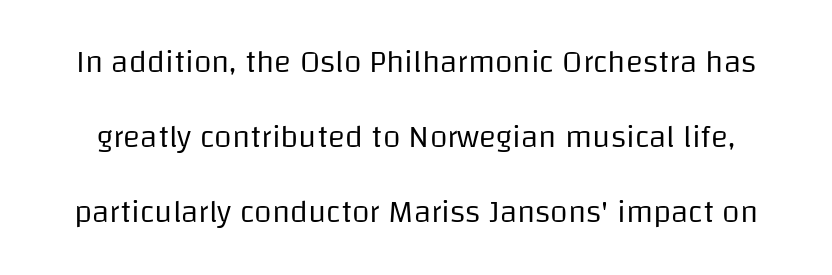
The image shows 32 px regular-weight sans-serif type, upright; set loose line spacing (2.35x), normal letter spacing, not underlined; low stroke contrast and a large x-height.
